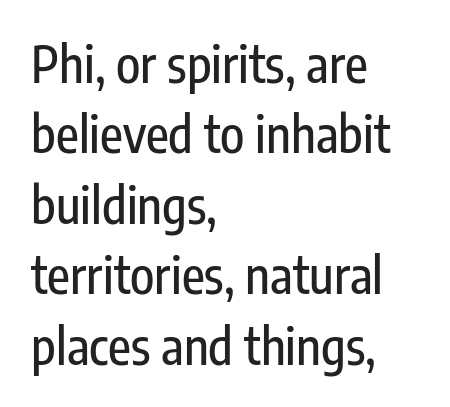
Are there feet on the stems? There aren't — it's a sans. Any mark beneath the type? The region is blank. Do the characters align in a grid? No, the font is proportional. Inter-character spacing is left at the font's built-in metrics. This is roman type, the default non-slanted kind.
